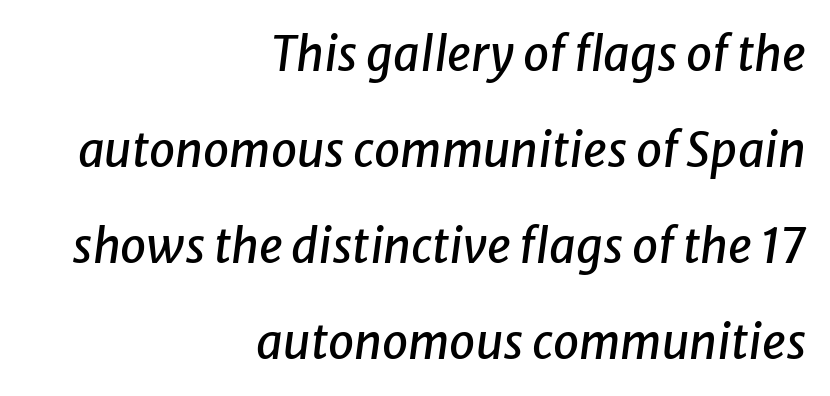
The image shows 47 px text type, italic (leaning right); set right-aligned, loose line spacing (2.04x), normal letter spacing, not underlined; low stroke contrast and a medium x-height.
